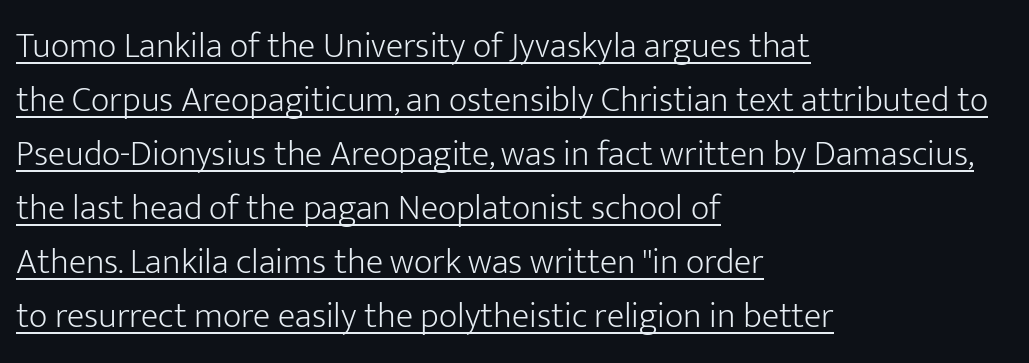
The image shows 36 px light sans-serif type, upright; set left-aligned, normal line spacing (1.5x), normal letter spacing, underlined; low stroke contrast and a medium x-height.
